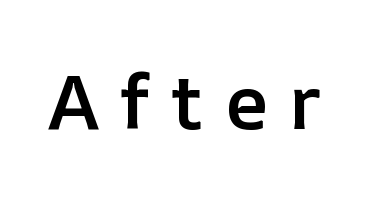
The sample has been set in demibold, a notch under bold. The rendering uses natural spacing where letterforms have individual widths. This rendering features lettering with no underline. Each word looks stretched out because of the extra space between its letters. Do the letters lean? They stand straight.
